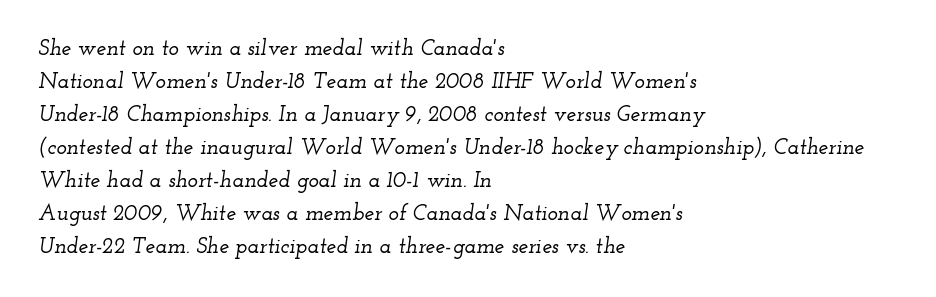
{"italic": "yes", "lean": "right", "slant_degrees": 12, "underline": "no", "align": "left", "line_spacing": "normal", "line_spacing_ratio": 1.5, "letter_spacing": "normal", "letter_spacing_em": 0.0, "glyph_px": 22}
